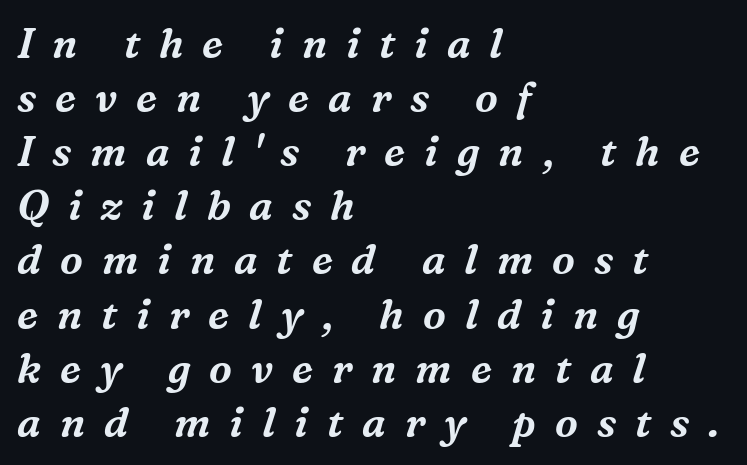
Q: Is the text italic (slanted)? A: Yes, it leans right by about 16 degrees.
Q: Is the typeface a serif or a sans-serif typeface? A: Serif.
Q: Is the text underlined? A: No.
Q: How is the paragraph aligned? A: Left-aligned.
Q: Is the spacing between letters normal or unusually wide? A: Unusually wide.
Q: Is the spacing between lines tight, normal or loose? A: Normal.
Q: Width (condensed, normal, or wide)? A: Normal.
Q: Stroke contrast? A: Medium.
Q: x-height? A: Medium.
Q: Monospaced? A: No.
